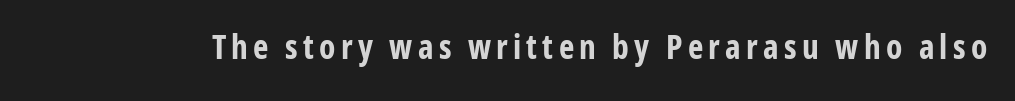
This sample uses an upright cut, with every glyph sitting square on the baseline. Is this a fixed-width face? No — the glyphs have proportional, varying widths. You can tell from the bare stems that sans-serif type was used. Beneath every word, the page is bare. Its strokes are broad and dark, the hallmark of bold type.
